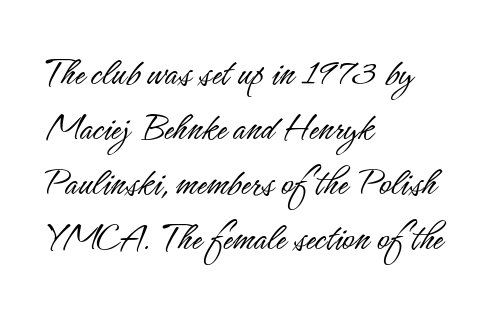
Q: Is the text bold? A: No.
Q: Is the text italic (slanted)? A: Yes.
Q: Is the typeface a serif or a sans-serif typeface? A: Sans-serif.
Q: Is the text underlined? A: No.
Q: How is the paragraph aligned? A: Left-aligned.
Q: Is the spacing between letters normal or unusually wide? A: Normal.
Q: Is the spacing between lines tight, normal or loose? A: Normal.
Q: Width (condensed, normal, or wide)? A: Condensed.
Q: Stroke contrast? A: Low.
Q: x-height? A: Small.
Q: Monospaced? A: No.
